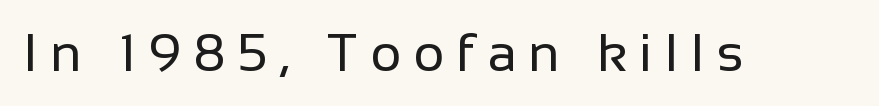
{"serif": "no", "italic": "no", "bold": "no", "weight": "regular", "width": "normal", "stroke_contrast": "low", "x_height": "medium", "monospaced": "no", "underline": "no", "letter_spacing": "wide", "letter_spacing_em": 0.23, "glyph_px": 53}
